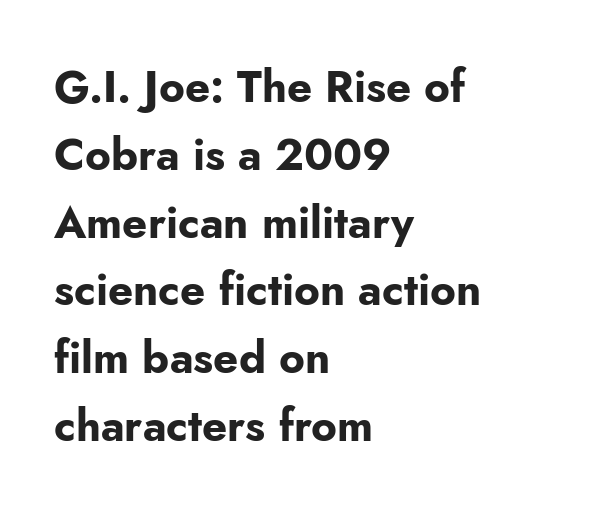
{"serif": "no", "italic": "no", "bold": "yes", "weight": "bold", "width": "normal", "stroke_contrast": "low", "x_height": "small", "monospaced": "no", "underline": "no", "align": "left", "line_spacing": "normal", "line_spacing_ratio": 1.54, "letter_spacing": "normal", "letter_spacing_em": 0.0, "glyph_px": 44}
